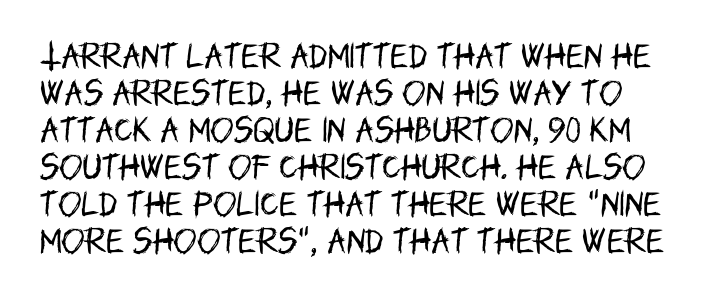
Q: Is the text bold? A: No.
Q: Is the text italic (slanted)? A: No, it is upright.
Q: Is the typeface a serif or a sans-serif typeface? A: Sans-serif.
Q: Is the text underlined? A: No.
Q: Is the spacing between letters normal or unusually wide? A: Normal.
Q: Is the spacing between lines tight, normal or loose? A: Normal.
Q: Width (condensed, normal, or wide)? A: Condensed.
Q: Stroke contrast? A: Low.
Q: x-height? A: Large.
Q: Monospaced? A: No.
